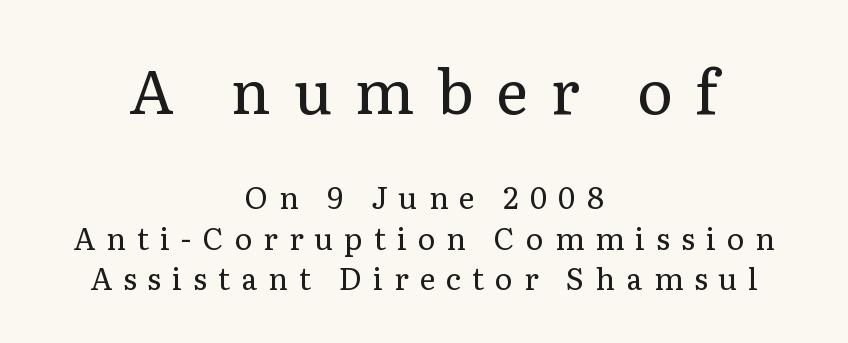
The image shows 61 px regular-weight serif type, upright; set centered, normal line spacing (1.35x), unusually wide letter spacing (+0.37 em), not underlined; the first (top) block is 2.03x larger; low stroke contrast and a medium x-height.
